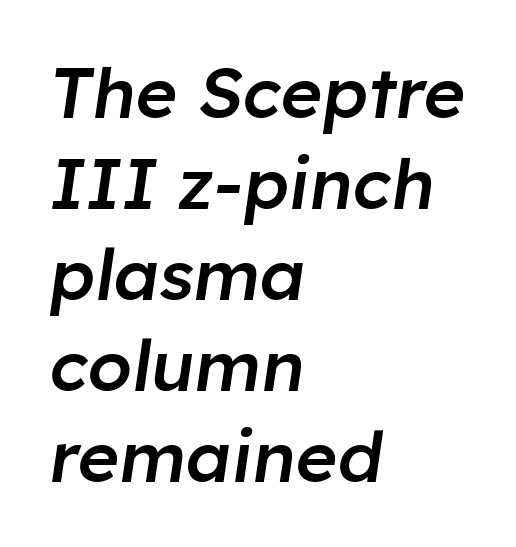
{"italic": "yes", "lean": "right", "slant_degrees": 8, "bold": "semi", "weight": "semibold", "width": "normal", "stroke_contrast": "low", "x_height": "medium", "monospaced": "no", "underline": "no", "align": "left", "line_spacing": "normal", "line_spacing_ratio": 1.28, "letter_spacing": "normal", "letter_spacing_em": 0.0, "glyph_px": 71}
